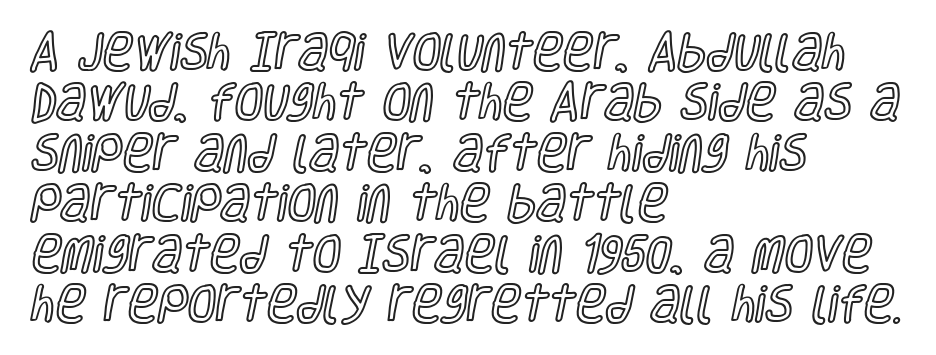
The image shows 41 px condensed type; set left-aligned, line spacing 1.23x, normal letter spacing, not underlined; a large x-height.
